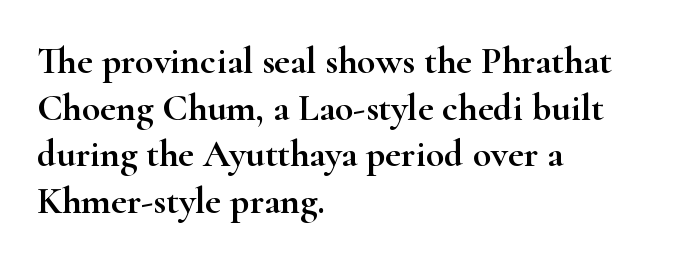
The image shows 38 px wide serif type, upright; set left-aligned, line spacing 1.23x, normal letter spacing, not underlined; high stroke contrast and a small x-height.
